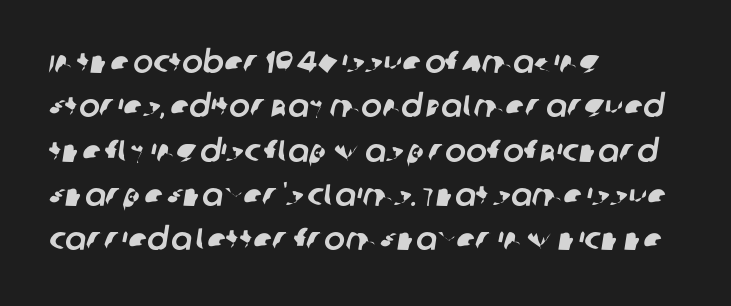
The image shows 31 px sans-serif type; set left-aligned, normal line spacing (1.43x), normal letter spacing, not underlined; low stroke contrast and a large x-height.
